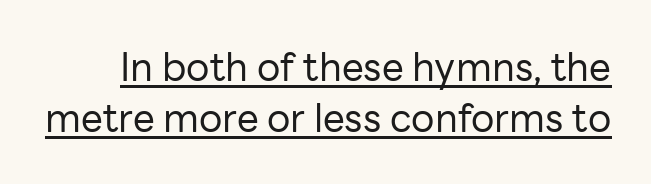
Compared with typical body copy, the letter spacing here is the same. Interline gaps are of average width in this sample. Is the type heavy? It reads as light-to-regular instead. Each letter's strokes conclude bluntly, with no projecting serifs.
